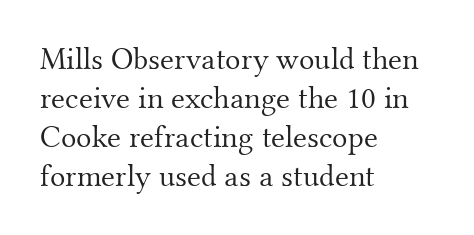
Bare-footed words on every line. Glyph-to-glyph distance matches everyday printed text. You can tell from the footed stems that serif type was used. Horizontally, the lines are justified to the leading edge only.
